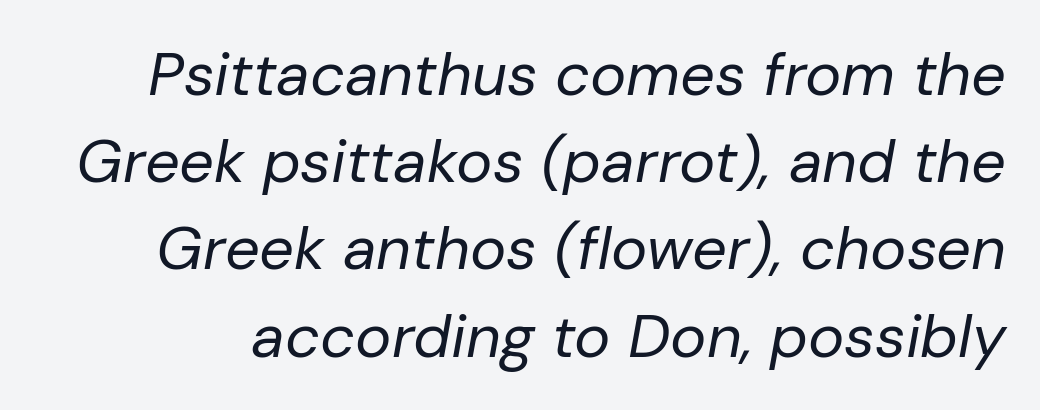
Q: Is the text bold? A: No.
Q: Is the text italic (slanted)? A: Yes, it leans right by about 10 degrees.
Q: Is the text underlined? A: No.
Q: Is the spacing between letters normal or unusually wide? A: Normal.
Q: Is the spacing between lines tight, normal or loose? A: Normal.
Q: Width (condensed, normal, or wide)? A: Normal.
Q: Stroke contrast? A: Low.
Q: x-height? A: Medium.
Q: Monospaced? A: No.
